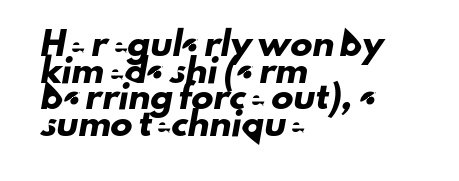
{"underline": "no", "align": "left", "line_spacing_ratio": 1.21, "letter_spacing": "normal", "letter_spacing_em": 0.0, "glyph_px": 22}
